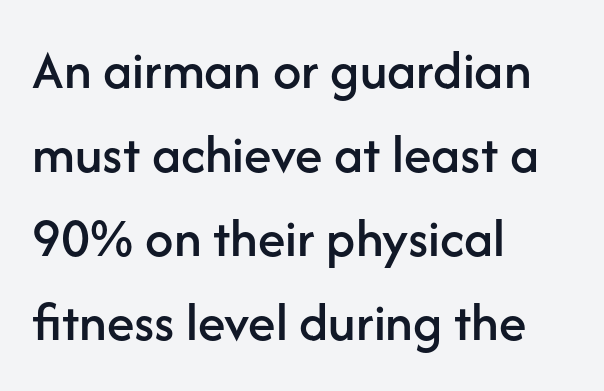
{"serif": "no", "italic": "no", "width": "normal", "stroke_contrast": "low", "x_height": "medium", "monospaced": "no", "underline": "no", "align": "left", "line_spacing": "normal", "line_spacing_ratio": 1.5, "letter_spacing": "normal", "letter_spacing_em": 0.0, "glyph_px": 56}
